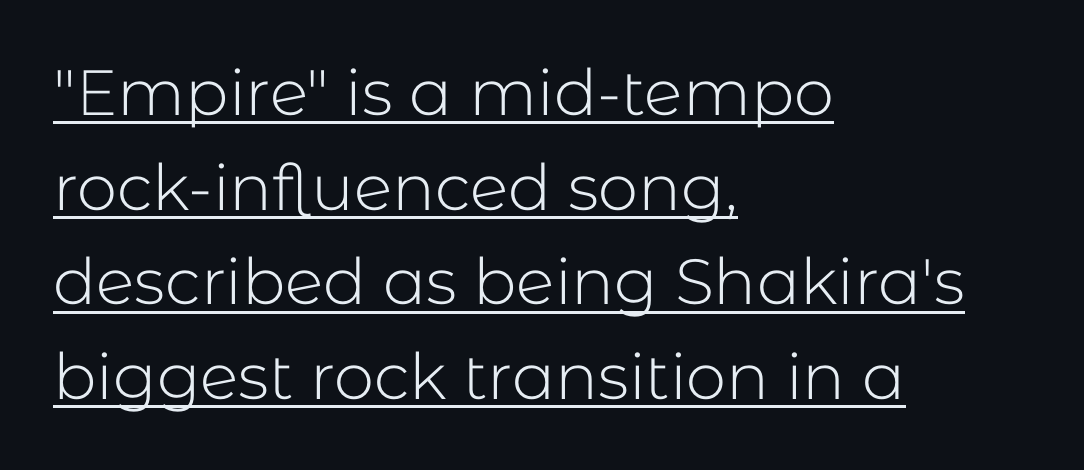
Q: Is the text bold? A: No.
Q: Is the text italic (slanted)? A: No, it is upright.
Q: Is the typeface a serif or a sans-serif typeface? A: Sans-serif.
Q: Is the text underlined? A: Yes.
Q: How is the paragraph aligned? A: Left-aligned.
Q: Is the spacing between letters normal or unusually wide? A: Normal.
Q: Is the spacing between lines tight, normal or loose? A: Normal.
Q: Width (condensed, normal, or wide)? A: Normal.
Q: Stroke contrast? A: Low.
Q: x-height? A: Medium.
Q: Monospaced? A: No.
